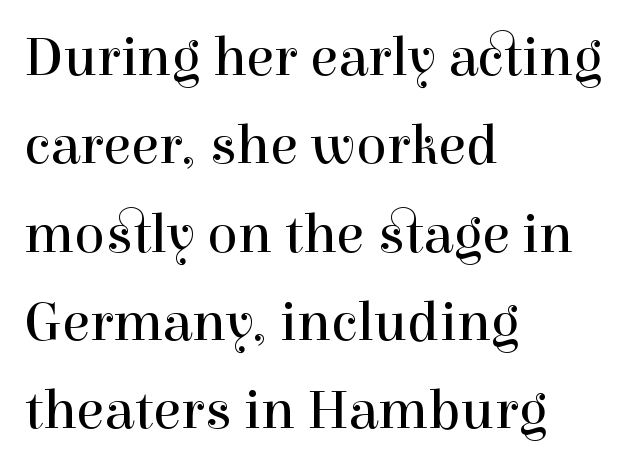
Q: Is the text bold? A: No.
Q: Is the text italic (slanted)? A: No, it is upright.
Q: Is the typeface a serif or a sans-serif typeface? A: Serif.
Q: Is the text underlined? A: No.
Q: How is the paragraph aligned? A: Left-aligned.
Q: Is the spacing between letters normal or unusually wide? A: Normal.
Q: Is the spacing between lines tight, normal or loose? A: Normal.
Q: Width (condensed, normal, or wide)? A: Normal.
Q: x-height? A: Medium.
Q: Monospaced? A: No.
